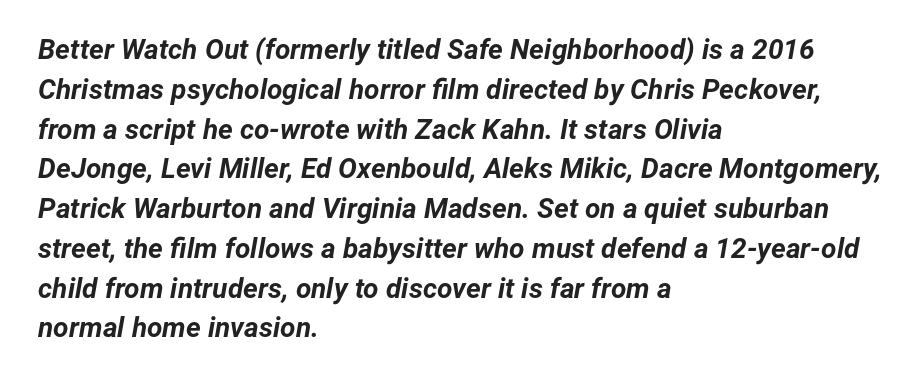
{"italic": "yes", "lean": "right", "slant_degrees": 12, "bold": "yes", "weight": "bold", "width": "normal", "stroke_contrast": "low", "x_height": "medium", "monospaced": "no", "underline": "no", "align": "left", "line_spacing": "normal", "line_spacing_ratio": 1.42, "letter_spacing": "normal", "letter_spacing_em": 0.0, "glyph_px": 28}
